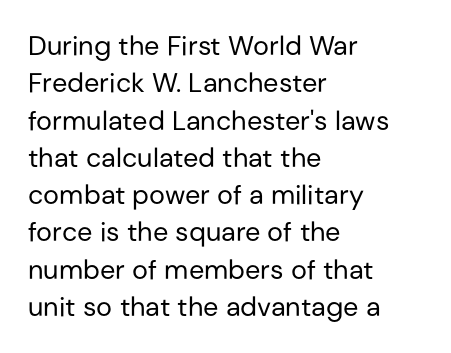
Q: Is the text bold? A: No.
Q: Is the text italic (slanted)? A: No, it is upright.
Q: Is the text underlined? A: No.
Q: How is the paragraph aligned? A: Left-aligned.
Q: Is the spacing between letters normal or unusually wide? A: Normal.
Q: Is the spacing between lines tight, normal or loose? A: Normal.
